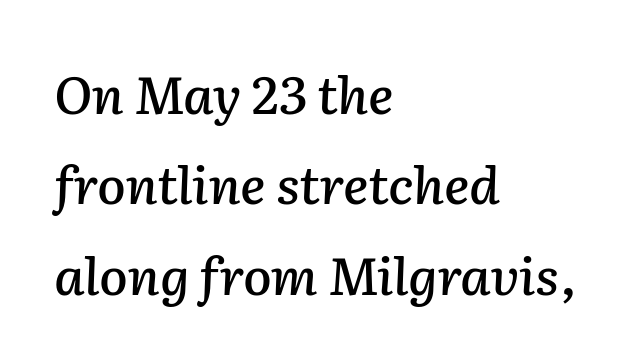
Q: Is the text italic (slanted)? A: Yes, it leans right by about 2 degrees.
Q: Is the text underlined? A: No.
Q: How is the paragraph aligned? A: Left-aligned.
Q: Is the spacing between letters normal or unusually wide? A: Normal.
Q: Width (condensed, normal, or wide)? A: Normal.
Q: Stroke contrast? A: Low.
Q: x-height? A: Medium.
Q: Monospaced? A: No.
